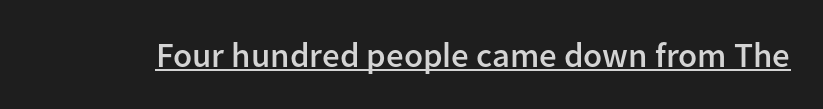
Q: Is the text bold? A: Semi-bold.
Q: Is the text italic (slanted)? A: No, it is upright.
Q: Is the typeface a serif or a sans-serif typeface? A: Sans-serif.
Q: Is the text underlined? A: Yes.
Q: Is the spacing between letters normal or unusually wide? A: Normal.
Q: Width (condensed, normal, or wide)? A: Normal.
Q: Stroke contrast? A: Low.
Q: x-height? A: Medium.
Q: Monospaced? A: No.
